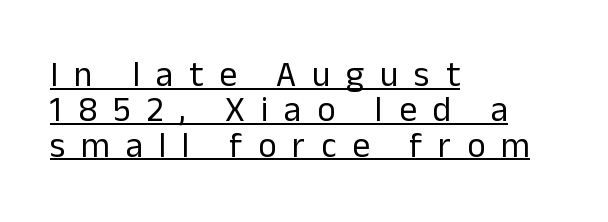
Q: Is the text bold? A: No.
Q: Is the text italic (slanted)? A: No, it is upright.
Q: Is the typeface a serif or a sans-serif typeface? A: Sans-serif.
Q: Is the text underlined? A: Yes.
Q: How is the paragraph aligned? A: Left-aligned.
Q: Is the spacing between letters normal or unusually wide? A: Unusually wide.
Q: Is the spacing between lines tight, normal or loose? A: Tight.
Q: Width (condensed, normal, or wide)? A: Normal.
Q: Stroke contrast? A: Low.
Q: x-height? A: Medium.
Q: Monospaced? A: No.
